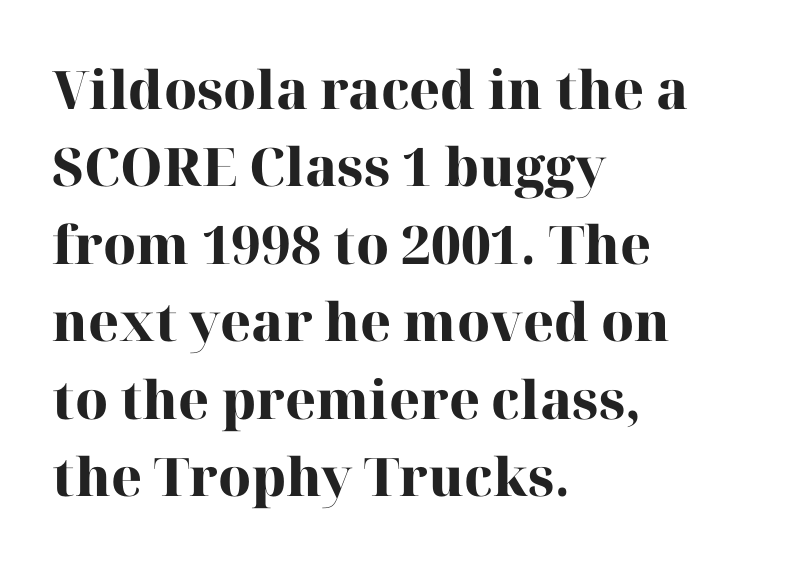
Note: serifs present on the glyphs. These lines are rendered in a variable-pitch font. Ascenders rise straight up at ninety degrees. Any mark beneath the type? The region is blank. The vertical gap from one line to the next is medium.
